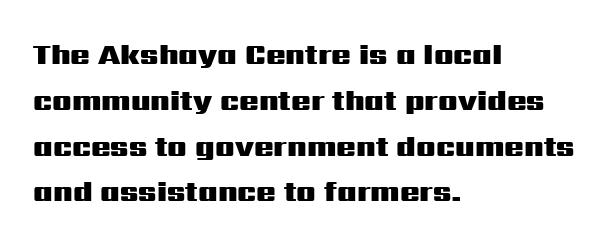
Q: Is the text bold? A: Yes.
Q: Is the text italic (slanted)? A: No, it is upright.
Q: Is the typeface a serif or a sans-serif typeface? A: Sans-serif.
Q: Is the text underlined? A: No.
Q: How is the paragraph aligned? A: Left-aligned.
Q: Is the spacing between letters normal or unusually wide? A: Normal.
Q: Is the spacing between lines tight, normal or loose? A: Normal.
Q: Width (condensed, normal, or wide)? A: Wide.
Q: Stroke contrast? A: Medium.
Q: x-height? A: Medium.
Q: Monospaced? A: No.
